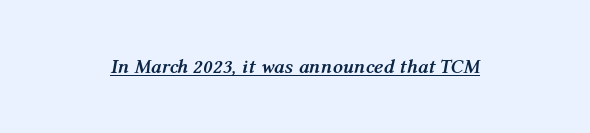
Emphasis is given by a line drawn under the lettering. The typography opts for an oblique posture over an upright one. Weight: bold. No extra tracking has been applied to these lines.
